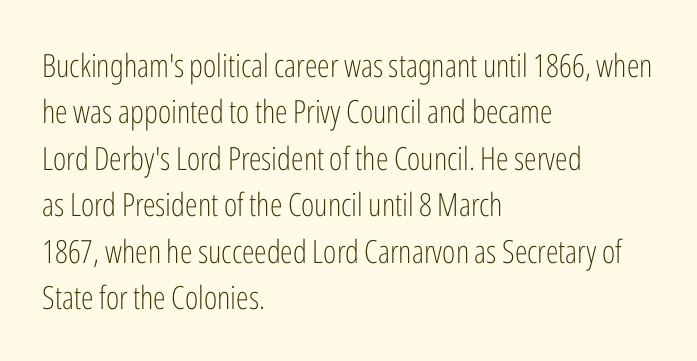
The image shows 32 px light, condensed sans-serif type, upright; set left-aligned, normal line spacing (1.45x), normal letter spacing, not underlined; low stroke contrast and a medium x-height.
